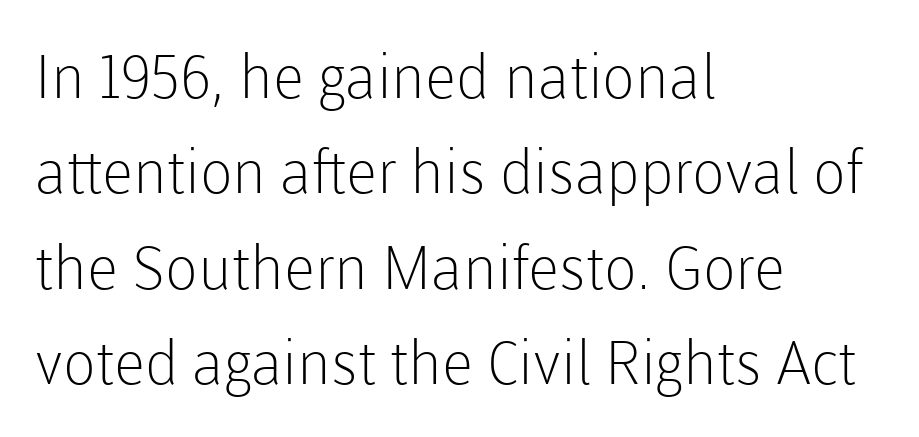
{"serif": "no", "italic": "no", "bold": "no", "weight": "light", "width": "normal", "stroke_contrast": "low", "x_height": "medium", "monospaced": "no", "underline": "no", "align": "left", "line_spacing": "normal", "line_spacing_ratio": 1.59, "letter_spacing": "normal", "letter_spacing_em": 0.0, "glyph_px": 60}
